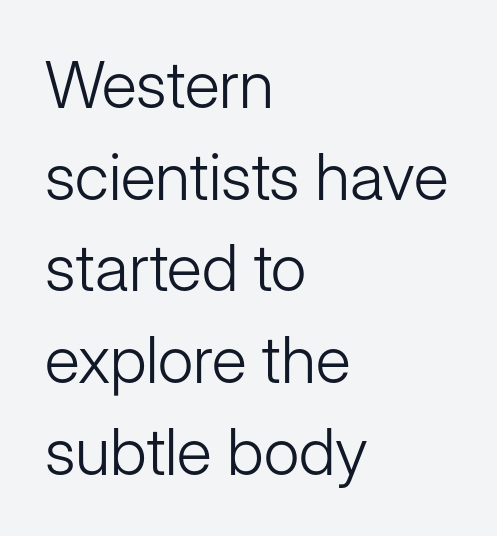
{"serif": "no", "italic": "no", "bold": "no", "weight": "light", "width": "normal", "stroke_contrast": "low", "x_height": "medium", "monospaced": "no", "underline": "no", "align": "left", "line_spacing": "normal", "line_spacing_ratio": 1.41, "letter_spacing": "normal", "letter_spacing_em": 0.0, "glyph_px": 65}
